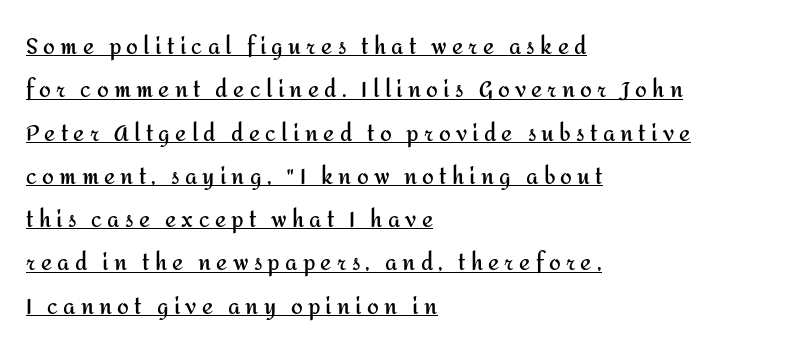
{"italic": "no", "bold": "yes", "underline": "yes", "align": "left", "line_spacing": "loose", "line_spacing_ratio": 2.06, "letter_spacing": "wide", "letter_spacing_em": 0.25, "glyph_px": 21}
